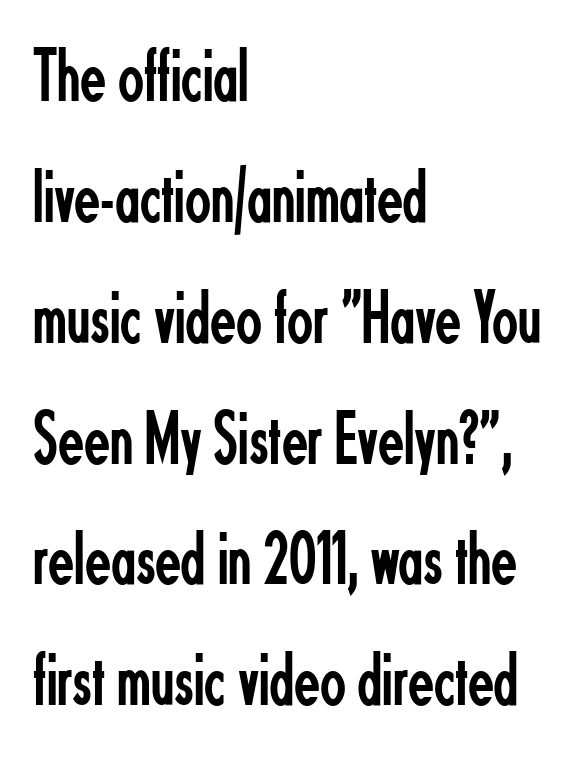
Q: Is the text bold? A: No.
Q: Is the text italic (slanted)? A: No, it is upright.
Q: Is the typeface a serif or a sans-serif typeface? A: Sans-serif.
Q: Is the text underlined? A: No.
Q: How is the paragraph aligned? A: Left-aligned.
Q: Is the spacing between letters normal or unusually wide? A: Normal.
Q: Is the spacing between lines tight, normal or loose? A: Normal.
Q: Width (condensed, normal, or wide)? A: Condensed.
Q: Stroke contrast? A: Low.
Q: x-height? A: Small.
Q: Monospaced? A: No.
